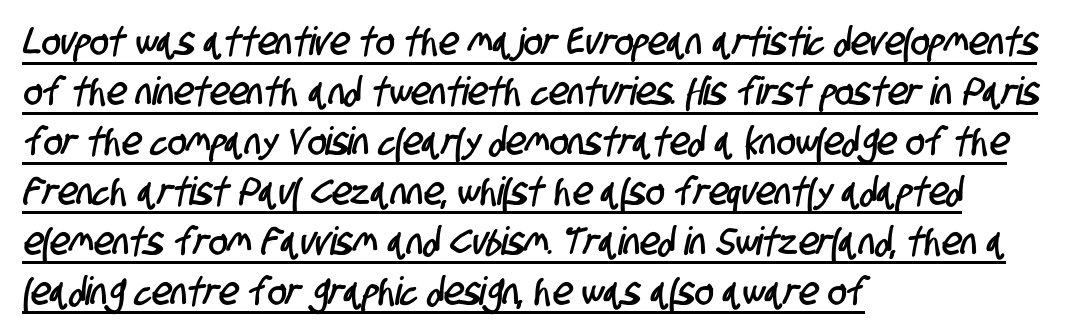
{"serif": "no", "width": "condensed", "stroke_contrast": "low", "x_height": "large", "monospaced": "no", "underline": "yes", "align": "left", "line_spacing": "normal", "line_spacing_ratio": 1.28, "letter_spacing": "normal", "letter_spacing_em": 0.0, "glyph_px": 39}
